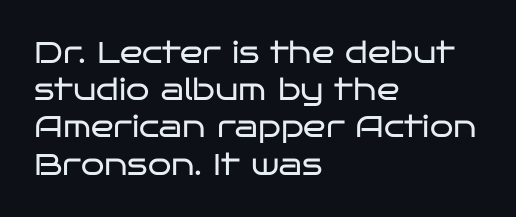
The image shows 30 px regular-weight, wide sans-serif type, upright; set left-aligned, line spacing 1.24x, normal letter spacing, not underlined; low stroke contrast and a large x-height.
